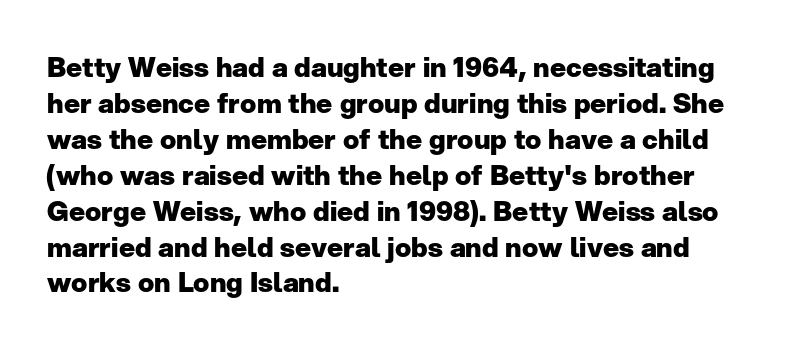
The image shows 27 px bold type, upright; set left-aligned, normal line spacing (1.33x), normal letter spacing, not underlined.
